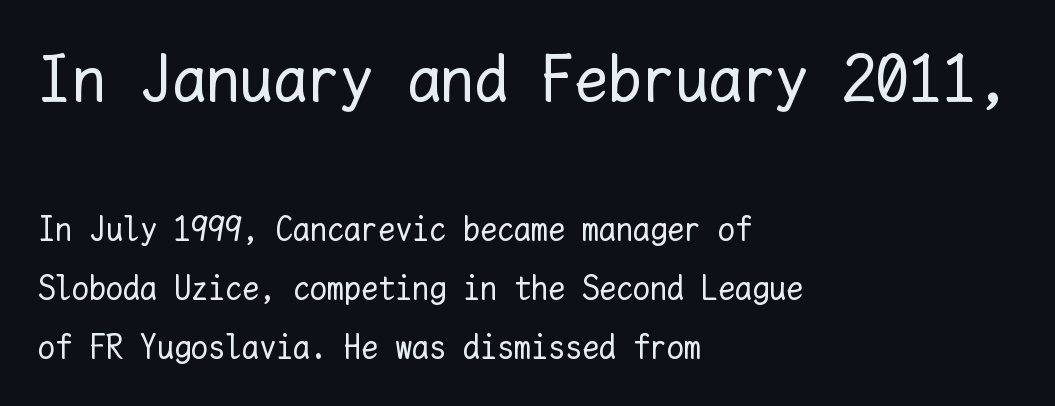
The image shows 67 px regular-weight type, upright, monospaced; set left-aligned, line spacing 1.74x, normal letter spacing, not underlined; the first (top) block is 1.97x larger; low stroke contrast and a medium x-height.
